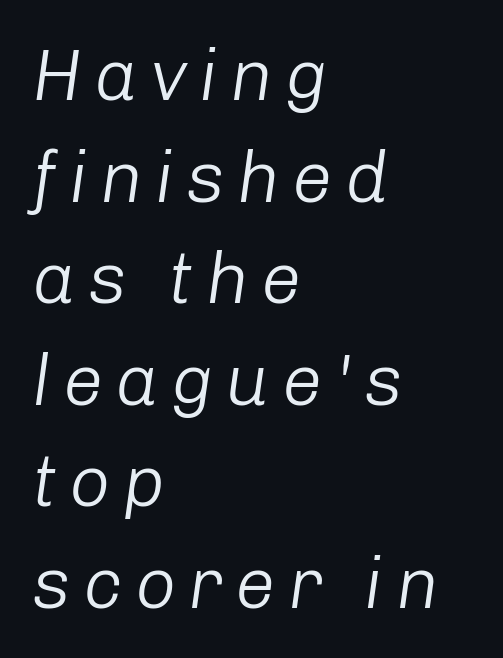
Q: Is the text bold? A: No.
Q: Is the text italic (slanted)? A: Yes, it leans right by about 8 degrees.
Q: Is the text underlined? A: No.
Q: How is the paragraph aligned? A: Left-aligned.
Q: Is the spacing between lines tight, normal or loose? A: Normal.
Q: Width (condensed, normal, or wide)? A: Normal.
Q: Stroke contrast? A: Low.
Q: x-height? A: Medium.
Q: Monospaced? A: No.
